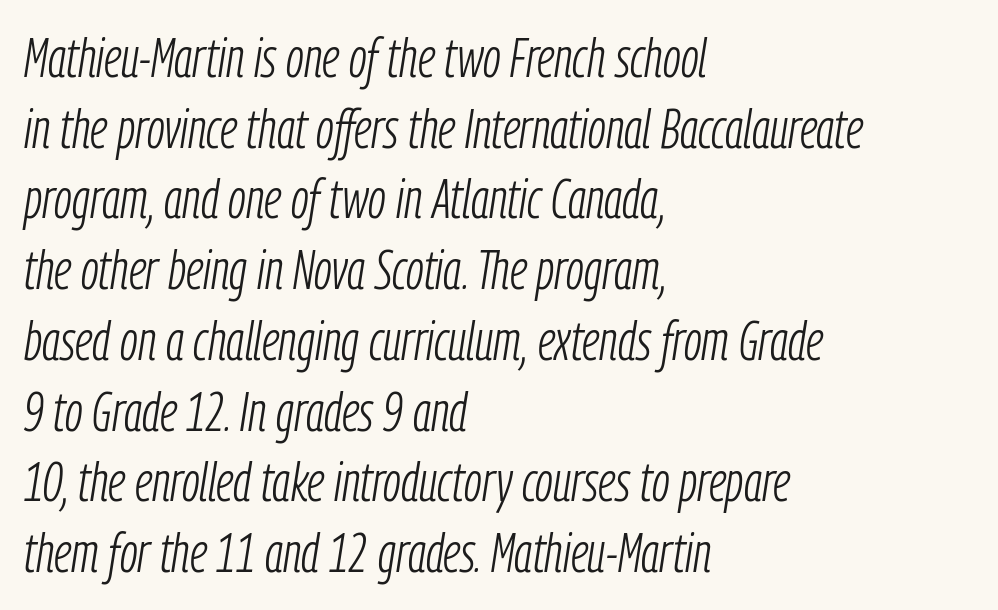
{"italic": "yes", "lean": "right", "slant_degrees": 9, "bold": "no", "weight": "light", "width": "condensed", "stroke_contrast": "low", "x_height": "medium", "monospaced": "no", "underline": "no", "align": "left", "line_spacing": "normal", "line_spacing_ratio": 1.31, "letter_spacing": "normal", "letter_spacing_em": 0.0, "glyph_px": 54}
